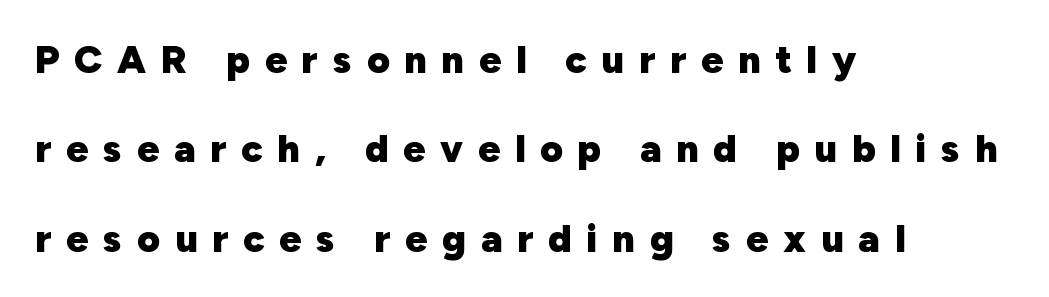
Q: Is the text bold? A: Yes.
Q: Is the text italic (slanted)? A: No, it is upright.
Q: Is the typeface a serif or a sans-serif typeface? A: Sans-serif.
Q: Is the text underlined? A: No.
Q: How is the paragraph aligned? A: Left-aligned.
Q: Is the spacing between letters normal or unusually wide? A: Unusually wide.
Q: Is the spacing between lines tight, normal or loose? A: Loose.
Q: Width (condensed, normal, or wide)? A: Normal.
Q: Stroke contrast? A: Low.
Q: x-height? A: Medium.
Q: Monospaced? A: No.
